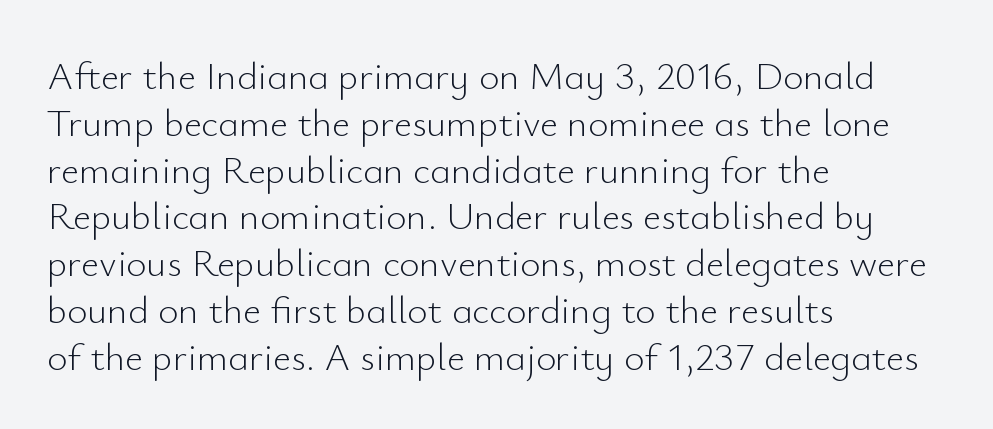
{"serif": "no", "italic": "no", "bold": "no", "weight": "light", "width": "normal", "stroke_contrast": "low", "x_height": "small", "monospaced": "no", "underline": "no", "align": "left", "line_spacing_ratio": 1.2, "letter_spacing": "normal", "letter_spacing_em": 0.0, "glyph_px": 39}
